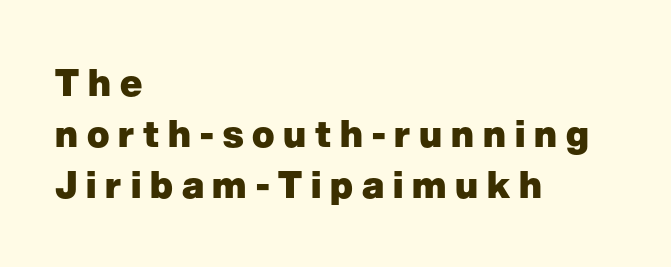
{"serif": "no", "italic": "no", "bold": "yes", "weight": "heavy", "width": "normal", "stroke_contrast": "low", "x_height": "medium", "monospaced": "no", "underline": "no", "align": "left", "line_spacing": "normal", "line_spacing_ratio": 1.38, "letter_spacing": "wide", "letter_spacing_em": 0.24, "glyph_px": 37}
